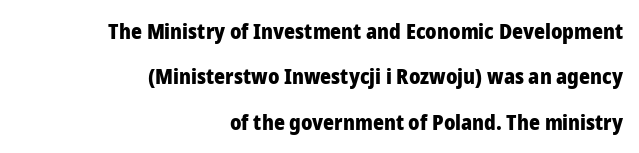
The image shows 21 px bold type, upright; set right-aligned, loose line spacing (2.16x), normal letter spacing, not underlined.
